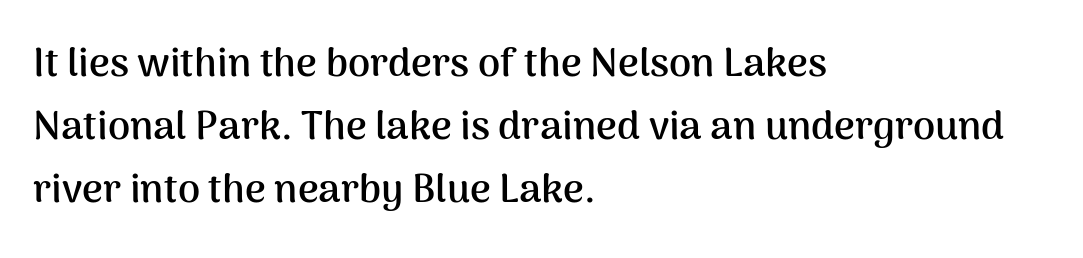
The image shows 40 px semibold sans-serif type, upright; set left-aligned, normal line spacing (1.57x), normal letter spacing, not underlined; medium stroke contrast and a medium x-height.
